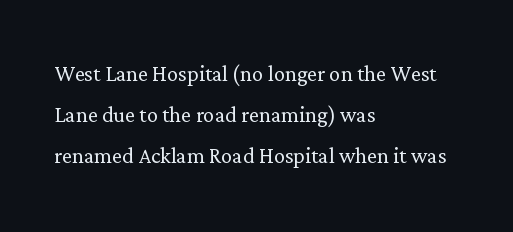
Font category for this specimen: serif. This sample is left-justified, so line endings fall wherever the words run out. The passage shown has conventional tracking throughout. The typeface has the unassuming heft of standard copy or less.
